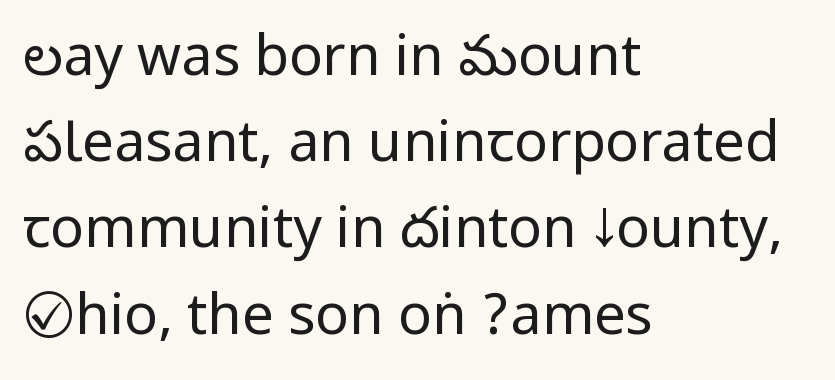
{"serif": "no", "italic": "no", "bold": "no", "weight": "regular", "width": "condensed", "stroke_contrast": "low", "underline": "no", "align": "left", "line_spacing": "normal", "line_spacing_ratio": 1.54, "letter_spacing": "normal", "letter_spacing_em": 0.0, "glyph_px": 56}
